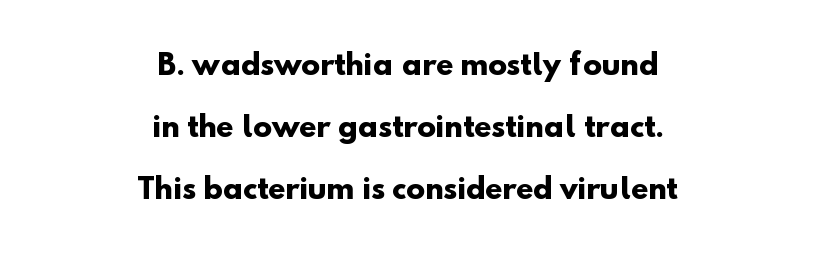
The image shows 28 px heavy sans-serif type; set centered, loose line spacing (2.22x), normal letter spacing, not underlined; low stroke contrast and a small x-height.
